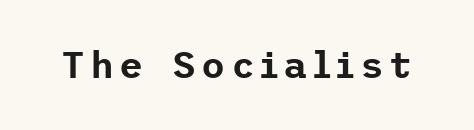
Q: Is the text italic (slanted)? A: No, it is upright.
Q: Is the typeface a serif or a sans-serif typeface? A: Sans-serif.
Q: Is the text underlined? A: No.
Q: Width (condensed, normal, or wide)? A: Normal.
Q: Stroke contrast? A: Low.
Q: x-height? A: Medium.
